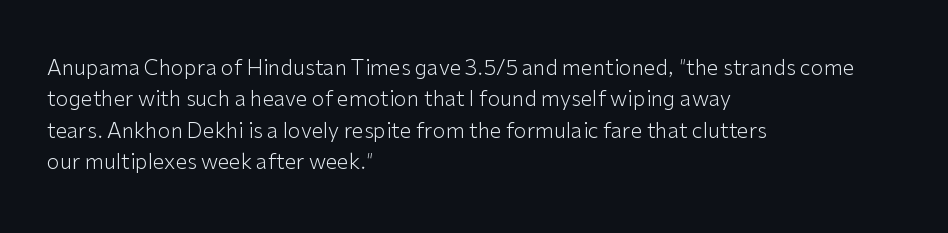
The image shows 21 px text type, upright; set left-aligned, normal line spacing (1.49x), normal letter spacing, not underlined.
